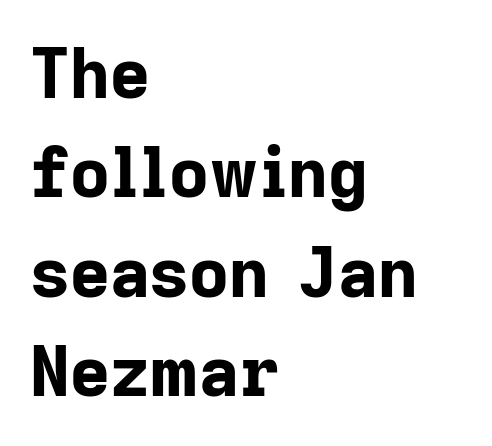
The image shows 69 px bold sans-serif type, upright; set left-aligned, normal line spacing (1.44x), normal letter spacing, not underlined; low stroke contrast and a medium x-height.
